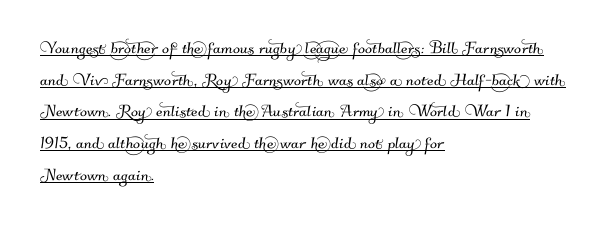
Q: Is the text underlined? A: Yes.
Q: How is the paragraph aligned? A: Left-aligned.
Q: Is the spacing between letters normal or unusually wide? A: Normal.
Q: Is the spacing between lines tight, normal or loose? A: Normal.
